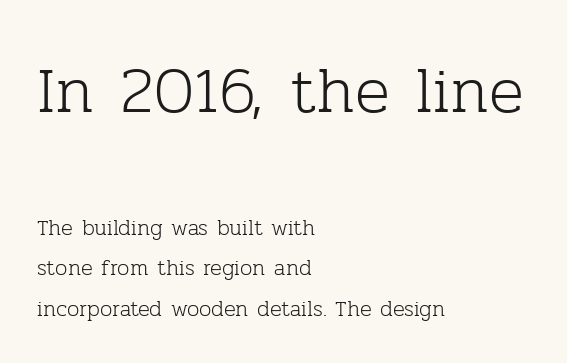
{"serif": "yes", "italic": "no", "bold": "no", "weight": "light", "width": "normal", "stroke_contrast": "low", "x_height": "medium", "monospaced": "no", "underline": "no", "align": "left", "line_spacing_ratio": 1.84, "letter_spacing": "normal", "letter_spacing_em": 0.0, "larger_block": "first", "size_ratio": 2.95, "glyph_px": 65}
